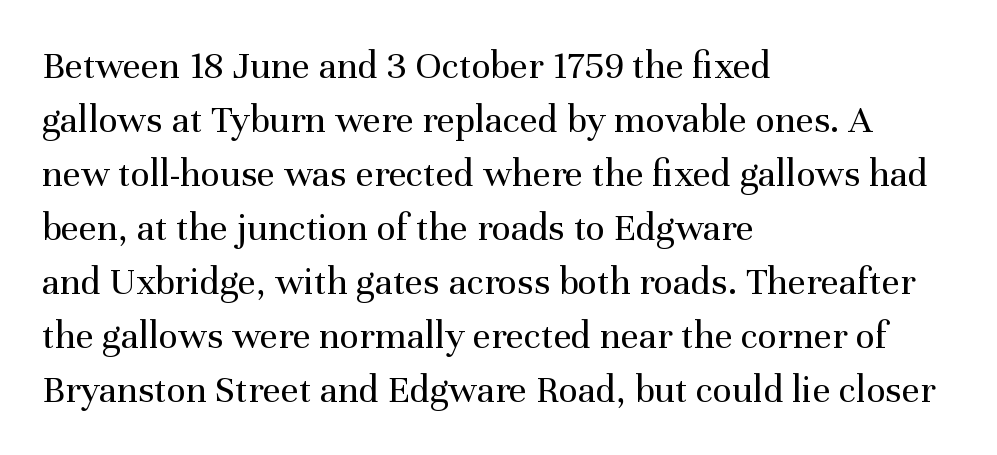
Is there much room between lines? A standard amount, neither cramped nor airy. The type is set solid horizontally, with unmodified tracking. Unmarked baselines from the first word to the last. Looks like regular typesetting: each glyph gets only the width it needs.
